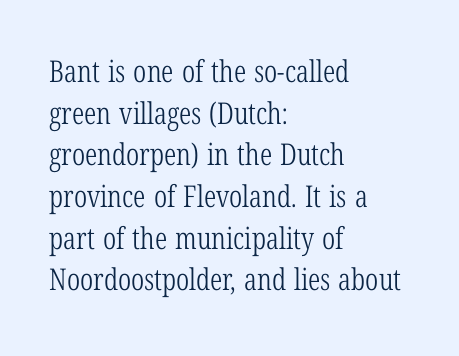
The rendering shows small feet on the letterforms — a serif design. Varying glyph widths throughout — classic text-font behaviour. Italic? Not at all — the glyphs are vertical. Nobody drew a line under any word here.
